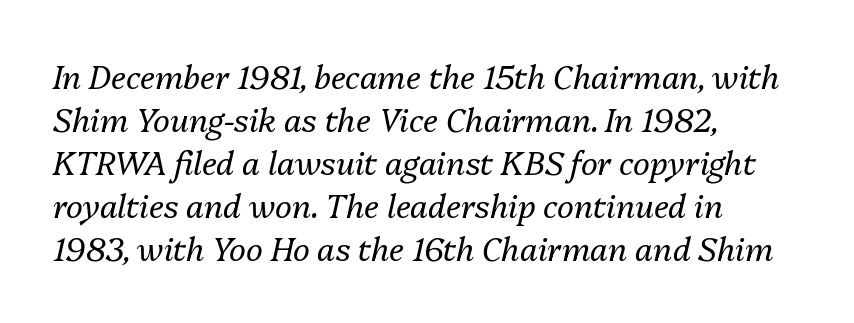
Tall strokes in this sample are angled rather than plumb. The rendering anchors every line to the left-hand side. Weight: regular or lighter. Vertical spacing — default.
